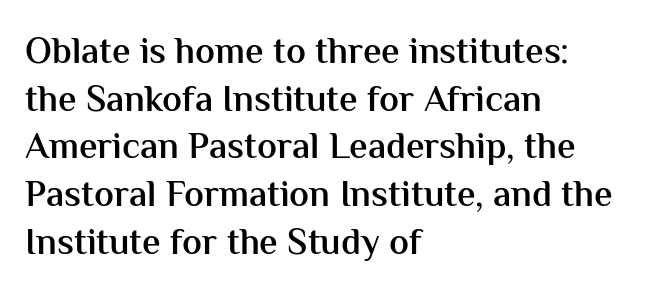
The font's upright variant was chosen for this text. No feet cap the strokes, marking this as sans-serif type. Bare-footed words on every line. Horizontal bands of white between lines are of average thickness. The tracking reads as untouched default to a designer's eye. If you drew a ruler down the left edge, every line would touch it.
